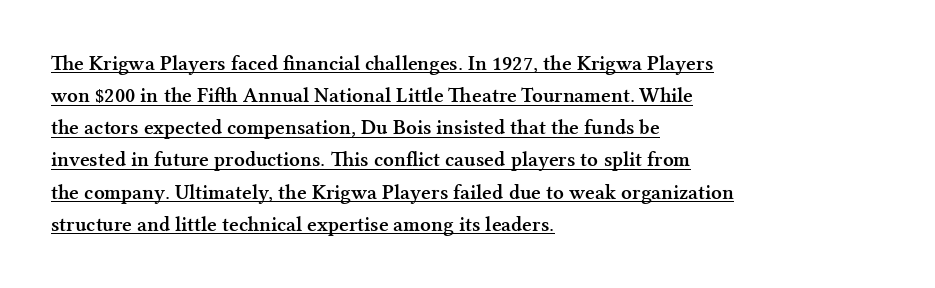
Between one letter and the next there's only the usual sliver of space. The lettering holds an erect, upright posture throughout. The rag falls on the right side of this text block. Does a line run under the words? Yes, clearly. The line-height multiplier appears to be the usual default.
